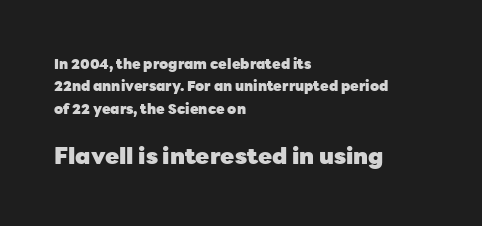
{"italic": "no", "bold": "yes", "underline": "no", "align": "left", "line_spacing": "normal", "line_spacing_ratio": 1.59, "letter_spacing": "normal", "letter_spacing_em": 0.0, "larger_block": "second", "size_ratio": 1.64, "glyph_px": 23}
